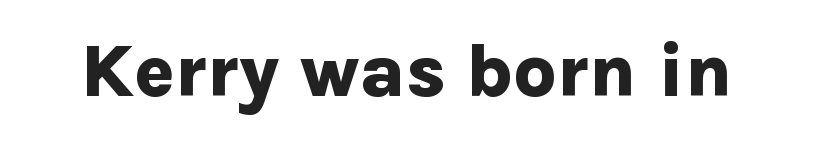
Q: Is the text bold? A: Yes.
Q: Is the text italic (slanted)? A: No, it is upright.
Q: Is the typeface a serif or a sans-serif typeface? A: Sans-serif.
Q: Is the text underlined? A: No.
Q: Is the spacing between letters normal or unusually wide? A: Normal.
Q: Width (condensed, normal, or wide)? A: Normal.
Q: Stroke contrast? A: Low.
Q: x-height? A: Medium.
Q: Monospaced? A: No.
